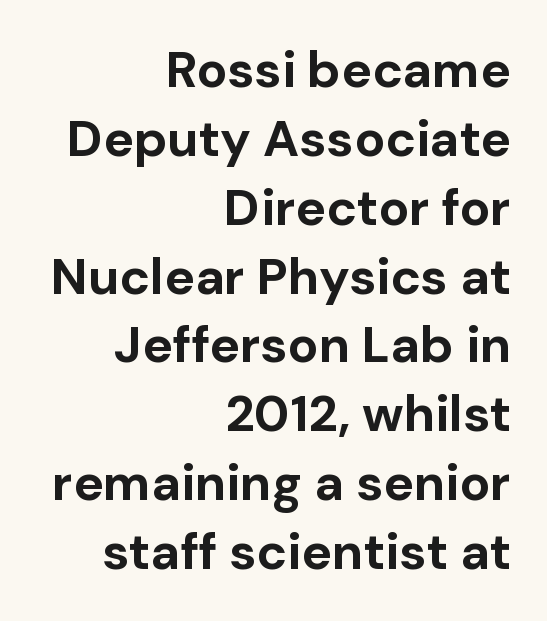
{"serif": "no", "italic": "no", "bold": "yes", "weight": "bold", "width": "normal", "stroke_contrast": "low", "x_height": "medium", "monospaced": "no", "underline": "no", "align": "right", "line_spacing": "normal", "line_spacing_ratio": 1.35, "letter_spacing": "normal", "letter_spacing_em": 0.0, "glyph_px": 51}
